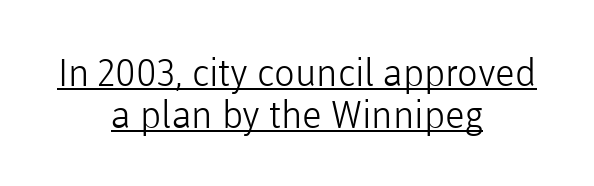
The image shows 38 px light sans-serif type, upright; set centered, tight line spacing (1.11x), normal letter spacing, underlined; low stroke contrast and a medium x-height.
